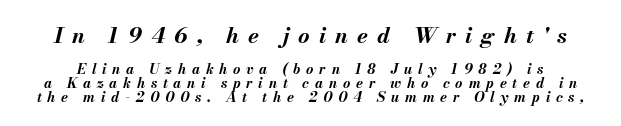
The image shows 22 px bold type, italic (leaning right); set tight line spacing (1.0x), unusually wide letter spacing (+0.41 em), not underlined; the first (top) block is 1.57x larger.
